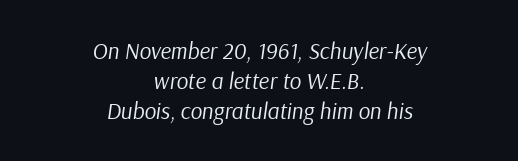
A typesetter would mark this as italic. A centered setting, common on invitations and titles, is used for this passage. Letters have the restrained weight of plain body copy at most. The foot of each line stays bare and open. What's the leading like? Ordinary, nothing unusual.
